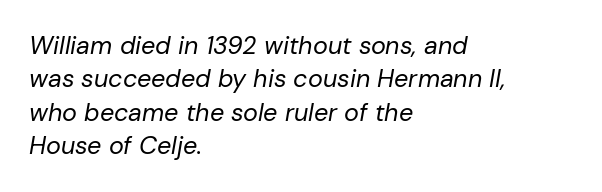
Short note: letters normally spaced. Regular leading. The paragraph has a hard left edge and a soft right edge. The passage shown is not bold in any degree. The text carries the slant typical of an italic or oblique font. The glyphs are unaccompanied by any horizontal stroke below them.
